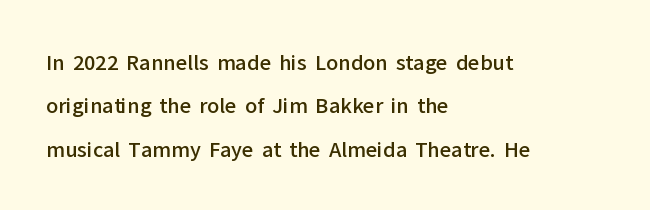
The image shows 20 px text type, upright; set left-aligned, loose line spacing (2.17x), normal letter spacing, not underlined.
